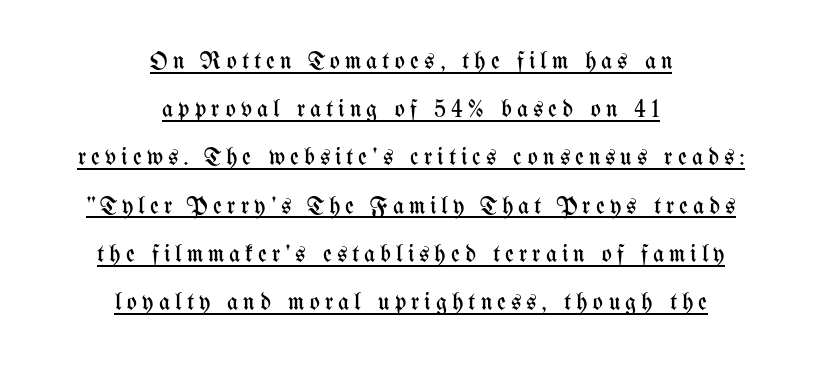
Display-style spreading of the glyphs; the letterfit is very open. These glyphs show unthickened strokes, regular width or finer. The glyphs are accompanied by a horizontal stroke just below them. One-word summary of the alignment: center. The lettering stays uniformly vertical, giving the passage a roman look.
